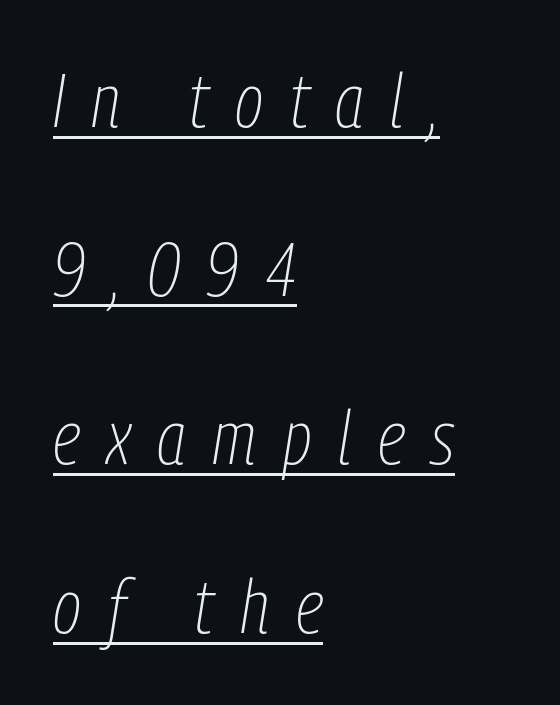
The image shows 76 px thin, condensed type, italic (leaning right); set left-aligned, loose line spacing (2.22x), unusually wide letter spacing (+0.35 em), underlined; low stroke contrast and a medium x-height.
